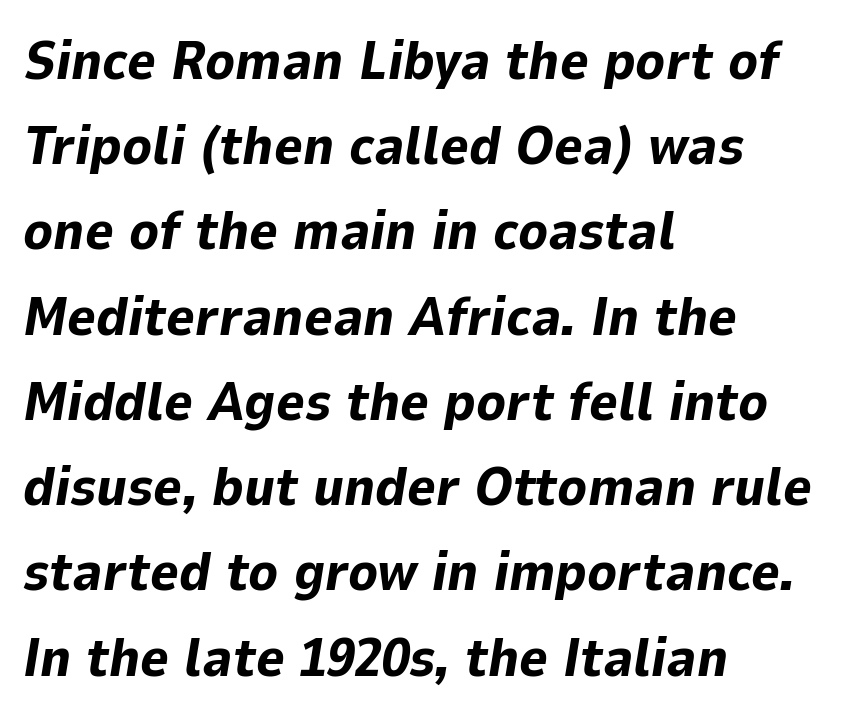
{"italic": "yes", "lean": "right", "slant_degrees": 9, "bold": "yes", "weight": "bold", "width": "normal", "stroke_contrast": "low", "x_height": "medium", "monospaced": "no", "underline": "no", "align": "left", "line_spacing": "normal", "line_spacing_ratio": 1.55, "letter_spacing": "normal", "letter_spacing_em": 0.0, "glyph_px": 55}
